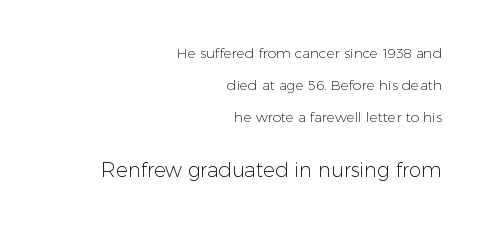
Q: Is the text bold? A: No.
Q: Is the text italic (slanted)? A: No, it is upright.
Q: Is the text underlined? A: No.
Q: How is the paragraph aligned? A: Right-aligned.
Q: Is the spacing between letters normal or unusually wide? A: Normal.
Q: Is the spacing between lines tight, normal or loose? A: Loose.
Q: Which block of text is set in a larger size, the first (top) or the second (bottom)? A: The second (bottom) one.
